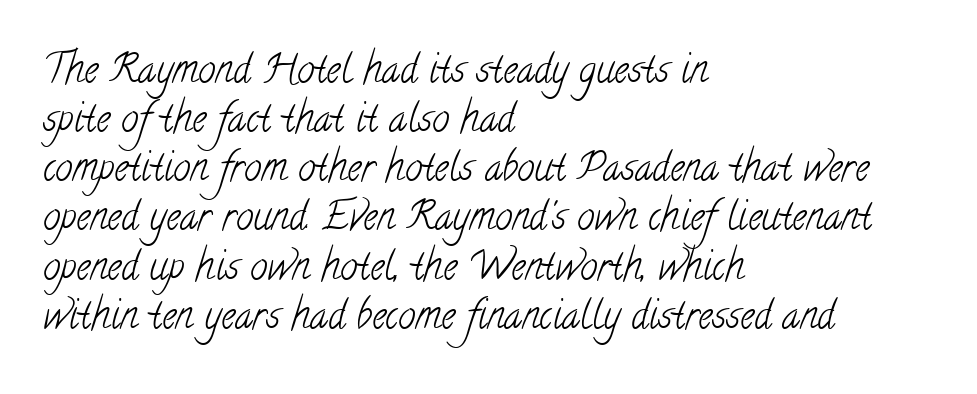
The passage is arranged the way most books set body copy — flush left. Summary of vertical rhythm: regular, with standard interline spacing. You could not count columns in this text — the font is proportionally spaced. Has an underline been added? It has not. Heft: none added — not bold.
